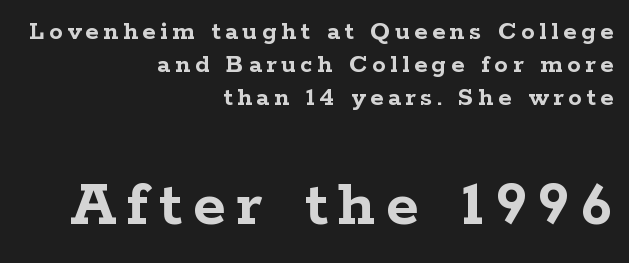
The image shows 67 px semibold, wide serif type, upright; set right-aligned, line spacing 1.23x, not underlined; the second (bottom) block is 2.48x larger; low stroke contrast and a medium x-height.
